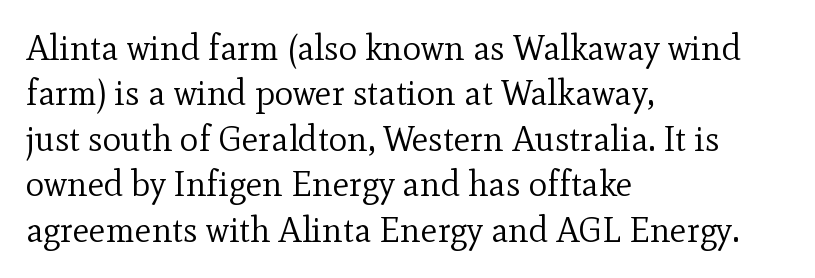
Posture: straight, roman, zero tilt. Normally led — the rows are evenly, conventionally spaced. A light-to-regular cut is what we see here. The line texture is even and compact thanks to regular tracking.
